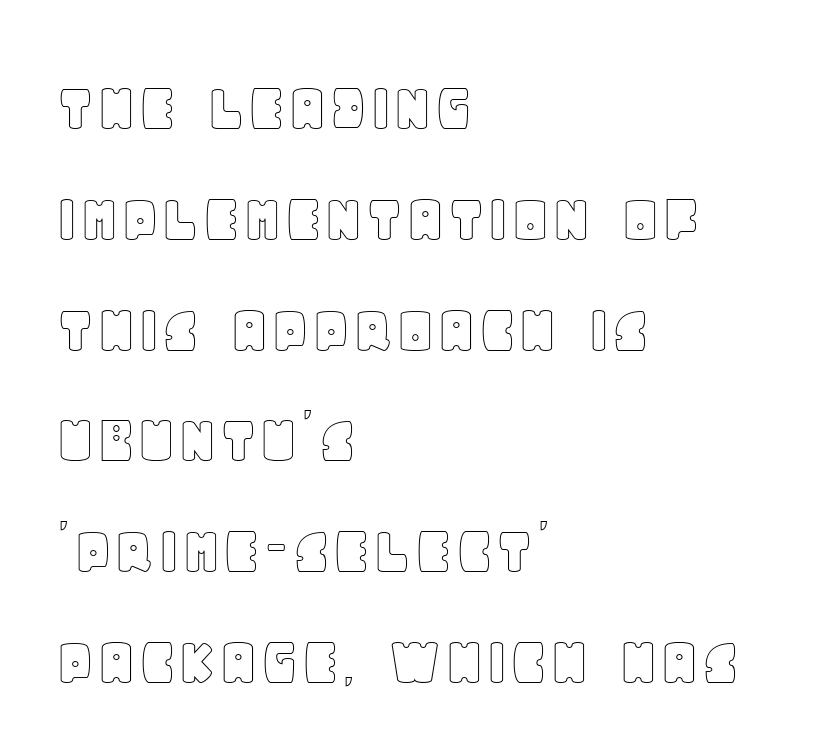
The image shows 71 px text type, upright; set left-aligned, normal line spacing (1.56x), normal letter spacing, not underlined; a large x-height.
